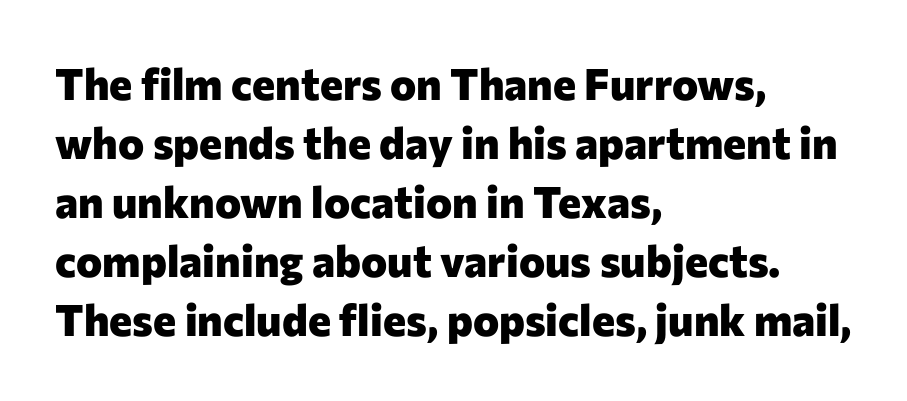
The image shows 44 px heavy sans-serif type, upright; set left-aligned, normal line spacing (1.34x), normal letter spacing, not underlined; low stroke contrast and a medium x-height.
